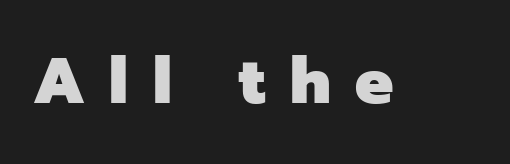
{"serif": "no", "italic": "no", "bold": "yes", "weight": "heavy", "width": "normal", "stroke_contrast": "low", "x_height": "medium", "monospaced": "no", "underline": "no", "letter_spacing": "wide", "letter_spacing_em": 0.38, "glyph_px": 64}
